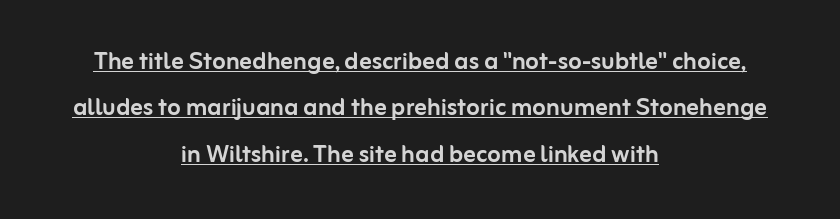
{"serif": "no", "italic": "no", "width": "normal", "stroke_contrast": "low", "x_height": "medium", "monospaced": "no", "underline": "yes", "align": "center", "line_spacing": "normal", "line_spacing_ratio": 1.5, "letter_spacing": "normal", "letter_spacing_em": 0.0, "glyph_px": 31}
